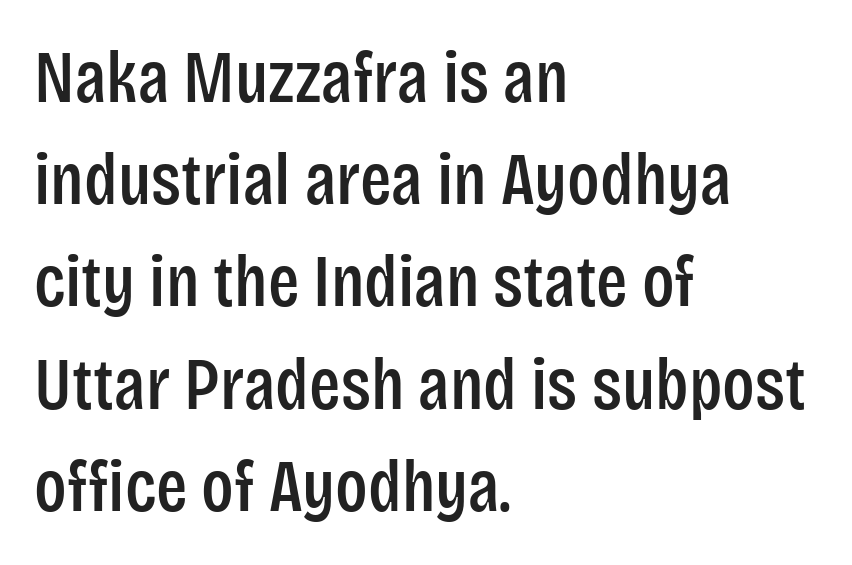
{"serif": "no", "italic": "no", "width": "condensed", "stroke_contrast": "low", "x_height": "large", "monospaced": "no", "underline": "no", "align": "left", "line_spacing": "normal", "line_spacing_ratio": 1.4, "letter_spacing": "normal", "letter_spacing_em": 0.0, "glyph_px": 73}
